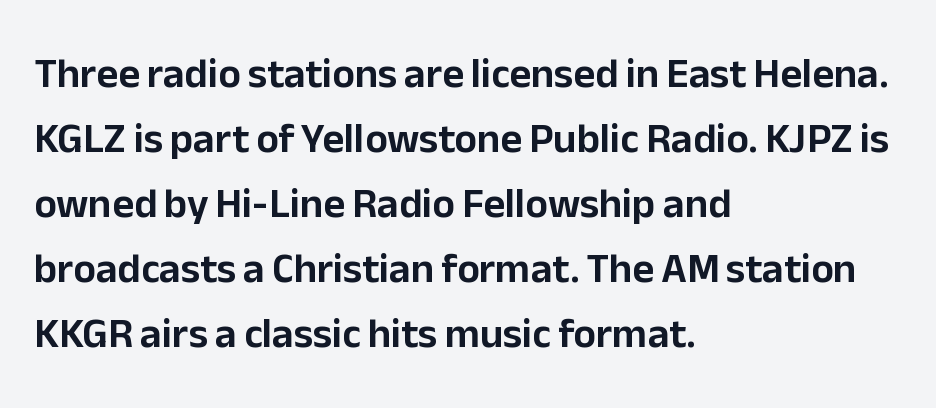
Q: Is the text italic (slanted)? A: No, it is upright.
Q: Is the typeface a serif or a sans-serif typeface? A: Sans-serif.
Q: Is the text underlined? A: No.
Q: How is the paragraph aligned? A: Left-aligned.
Q: Is the spacing between letters normal or unusually wide? A: Normal.
Q: Is the spacing between lines tight, normal or loose? A: Normal.
Q: Width (condensed, normal, or wide)? A: Normal.
Q: Stroke contrast? A: Low.
Q: x-height? A: Medium.
Q: Monospaced? A: No.
